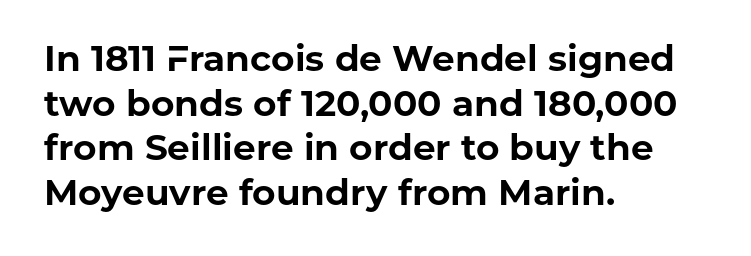
{"serif": "no", "italic": "no", "bold": "yes", "weight": "bold", "width": "normal", "stroke_contrast": "low", "x_height": "medium", "monospaced": "no", "underline": "no", "align": "left", "line_spacing_ratio": 1.24, "letter_spacing": "normal", "letter_spacing_em": 0.0, "glyph_px": 36}
